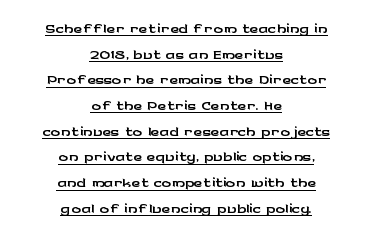
The rendering uses the underline text-decoration. Successive baselines arrive quickly, one right under another. These lines are centered, leaving both edges ragged. Between one letter and the next there's only the usual sliver of space. The lettering stays uniformly vertical, giving the passage a roman look.
